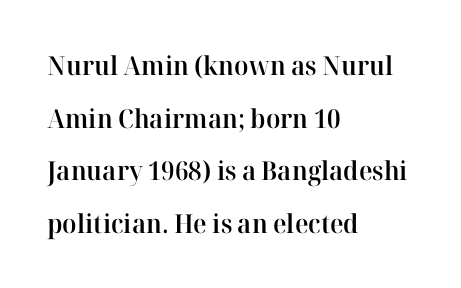
The image shows 26 px text type, upright; set left-aligned, loose line spacing (2.02x), normal letter spacing, not underlined.
